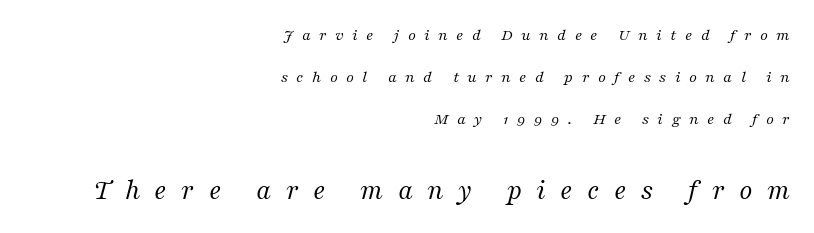
The passage shown is typed in a proportional face where columns would drift. Words appear elongated and porous because spacing is wide. Airy leading. Yep, those are serifs on the letters. Is the type slanted? Yes — the strokes lean at a clear angle.
